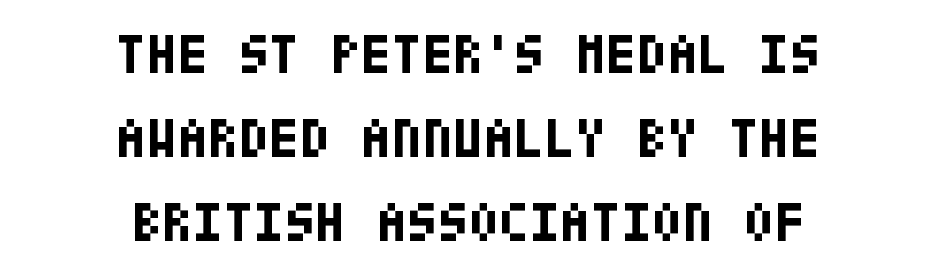
The image shows 56 px bold, condensed sans-serif type, upright; set centered, normal line spacing (1.5x), normal letter spacing, not underlined; low stroke contrast and a large x-height.
